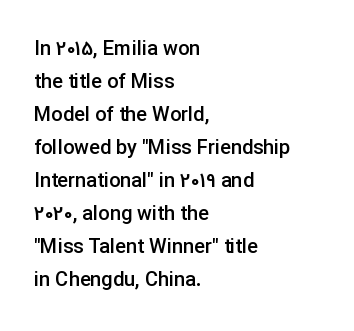
Q: Is the text bold? A: Semi-bold.
Q: Is the text italic (slanted)? A: No, it is upright.
Q: Is the text underlined? A: No.
Q: How is the paragraph aligned? A: Left-aligned.
Q: Is the spacing between letters normal or unusually wide? A: Normal.
Q: Is the spacing between lines tight, normal or loose? A: Normal.
